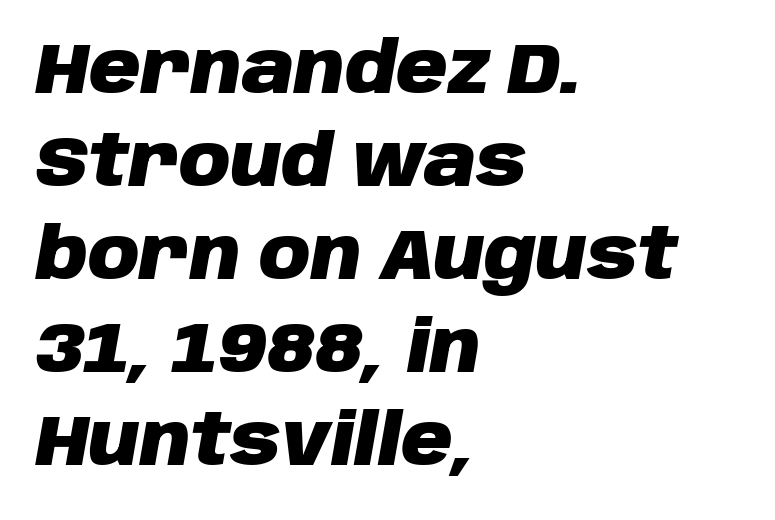
The image shows 71 px heavy type, italic (leaning right); set left-aligned, normal line spacing (1.31x), normal letter spacing, not underlined; low stroke contrast and a large x-height.
